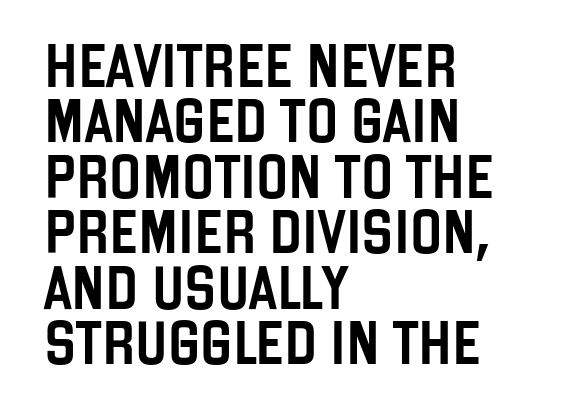
{"serif": "no", "italic": "no", "width": "condensed", "stroke_contrast": "low", "x_height": "large", "monospaced": "no", "underline": "no", "align": "left", "line_spacing": "normal", "line_spacing_ratio": 1.29, "letter_spacing": "normal", "letter_spacing_em": 0.0, "glyph_px": 43}
